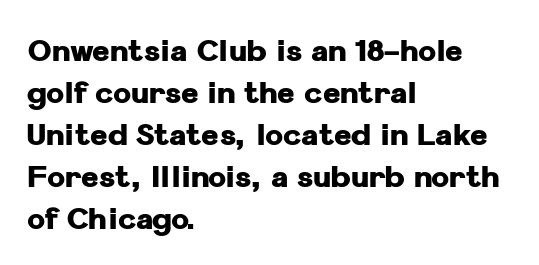
The typesetter chose a ragged-right arrangement here. Set as a true bold cut, around the 700 mark. Characters follow at the spacing the type designer built in. Looks like regular typesetting: each glyph gets only the width it needs. No feet cap the strokes, marking this as sans-serif type.
